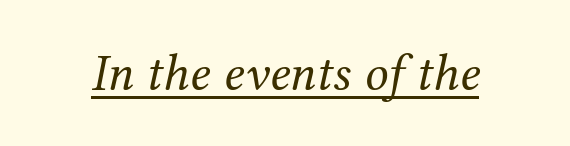
The image shows 52 px regular-weight serif type, italic (leaning right); set normal letter spacing, underlined; medium stroke contrast and a medium x-height.
